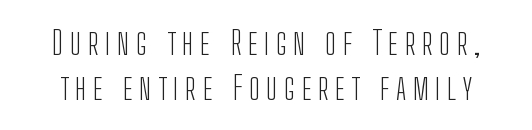
{"serif": "no", "italic": "no", "bold": "no", "weight": "light", "width": "condensed", "stroke_contrast": "low", "x_height": "medium", "monospaced": "no", "underline": "no", "line_spacing": "normal", "line_spacing_ratio": 1.36, "letter_spacing": "wide", "letter_spacing_em": 0.2, "glyph_px": 33}
